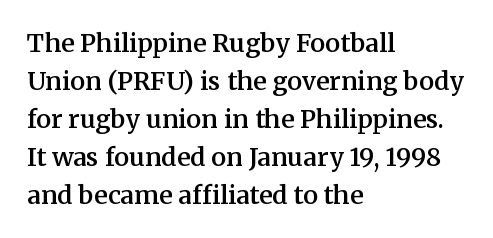
{"italic": "no", "bold": "semi", "underline": "no", "align": "left", "line_spacing": "normal", "line_spacing_ratio": 1.52, "letter_spacing": "normal", "letter_spacing_em": 0.0, "glyph_px": 25}
